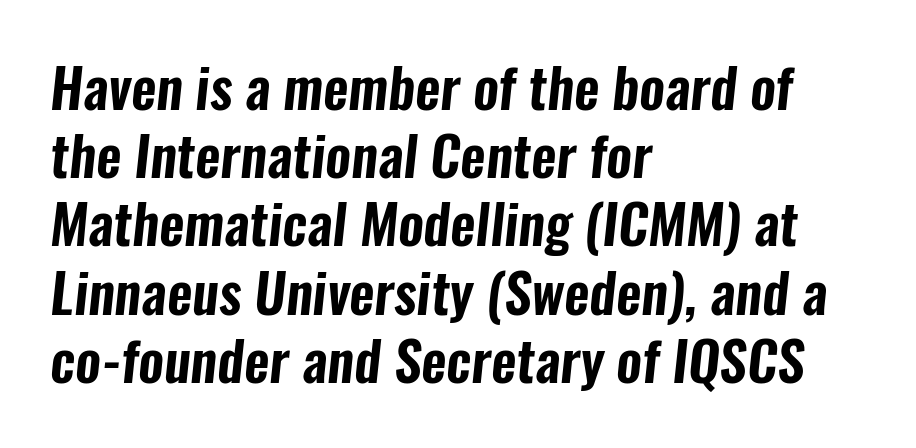
Horizontal alignment here is leftward, the default for most running prose. The letters advance in unequal steps, a hallmark of proportional type. A sans-serif font was chosen for this passage. The words here are not underlined.
